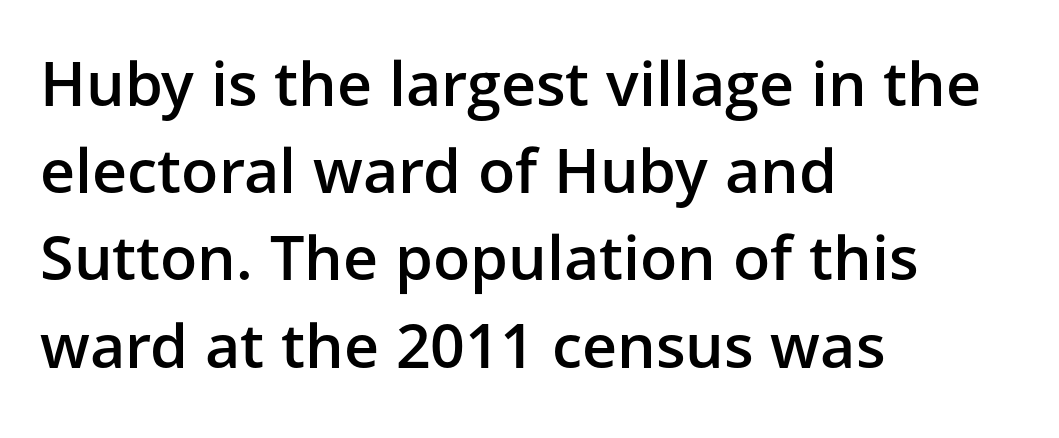
Q: Is the text bold? A: Semi-bold.
Q: Is the text italic (slanted)? A: No, it is upright.
Q: Is the typeface a serif or a sans-serif typeface? A: Sans-serif.
Q: Is the text underlined? A: No.
Q: How is the paragraph aligned? A: Left-aligned.
Q: Is the spacing between letters normal or unusually wide? A: Normal.
Q: Is the spacing between lines tight, normal or loose? A: Normal.
Q: Width (condensed, normal, or wide)? A: Normal.
Q: Stroke contrast? A: Low.
Q: x-height? A: Medium.
Q: Monospaced? A: No.
